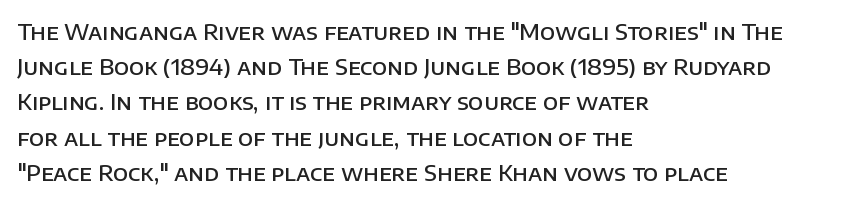
{"italic": "no", "bold": "semi", "underline": "no", "align": "left", "line_spacing": "normal", "line_spacing_ratio": 1.6, "letter_spacing": "normal", "letter_spacing_em": 0.0, "glyph_px": 22}
